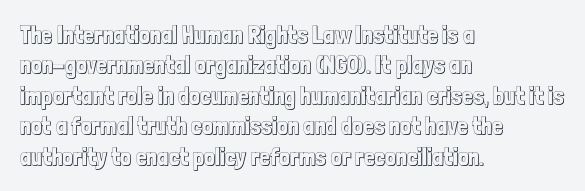
Unmarked baselines from the first word to the last. Short and long lines alike share a common starting point at left. The horizontal fit of the characters is conventional and even. Leading matches the norm, producing a regular column. In terms of posture, this sample is upright.
